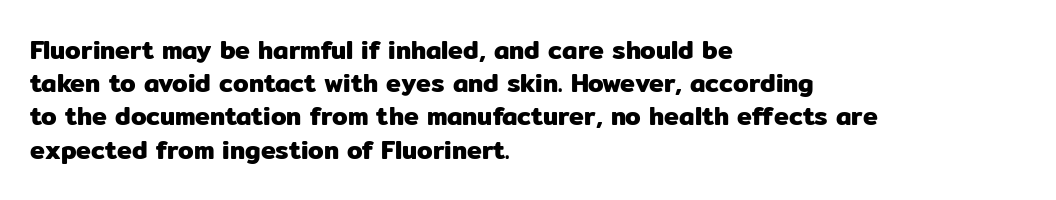
{"italic": "no", "underline": "no", "align": "left", "line_spacing": "normal", "line_spacing_ratio": 1.33, "letter_spacing": "normal", "letter_spacing_em": 0.0, "glyph_px": 25}
